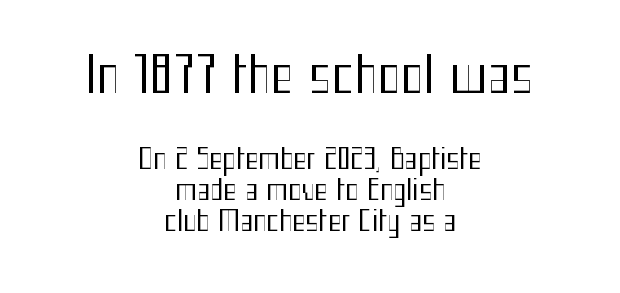
{"serif": "no", "italic": "no", "bold": "no", "weight": "regular", "width": "condensed", "stroke_contrast": "medium", "x_height": "medium", "monospaced": "no", "underline": "no", "align": "center", "line_spacing": "tight", "line_spacing_ratio": 1.1, "letter_spacing": "normal", "letter_spacing_em": 0.0, "larger_block": "first", "size_ratio": 1.75, "glyph_px": 49}
